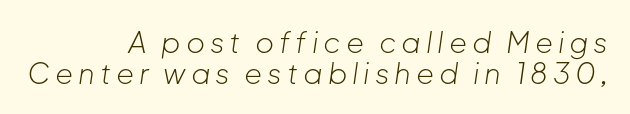
Any mark beneath the type? The region is blank. Rows of type sit shoulder to shoulder in the vertical direction. Every character sits at an angle, as italics do. Is the block centered? No — it sits flush against the right margin.
